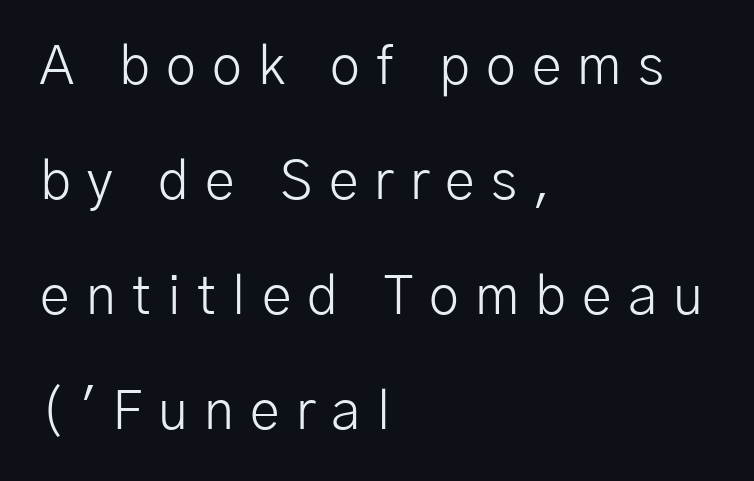
The image shows 54 px light sans-serif type, upright; set left-aligned, loose line spacing (2.13x), unusually wide letter spacing (+0.3 em), not underlined; low stroke contrast and a medium x-height.
